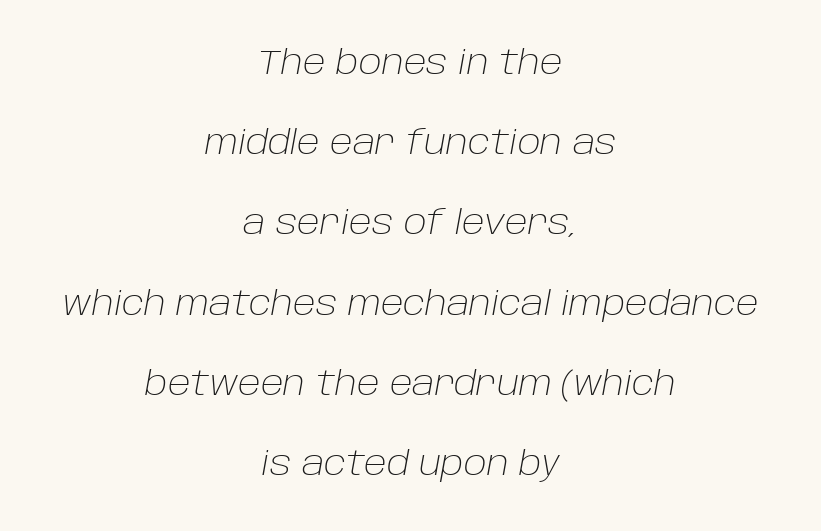
The rendering uses a large line-height, opening up the rows. Compared with typical body copy, the letter spacing here is the same. Teacher's note: observe the equal gaps on both sides — that is centered alignment. Proportional: the letters do not fall into vertical columns. The axis of the letterforms is tilted away from vertical. Letters rest on an invisible, unmarked baseline.
